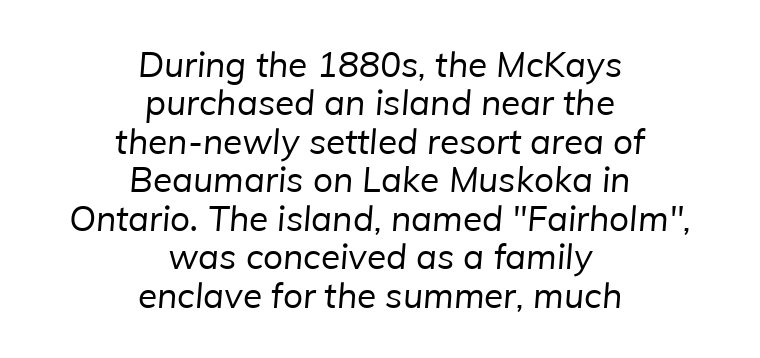
{"serif": "no", "bold": "no", "weight": "regular", "width": "normal", "stroke_contrast": "low", "x_height": "medium", "monospaced": "no", "underline": "no", "align": "center", "line_spacing": "tight", "line_spacing_ratio": 1.1, "letter_spacing": "normal", "letter_spacing_em": 0.0, "glyph_px": 35}
